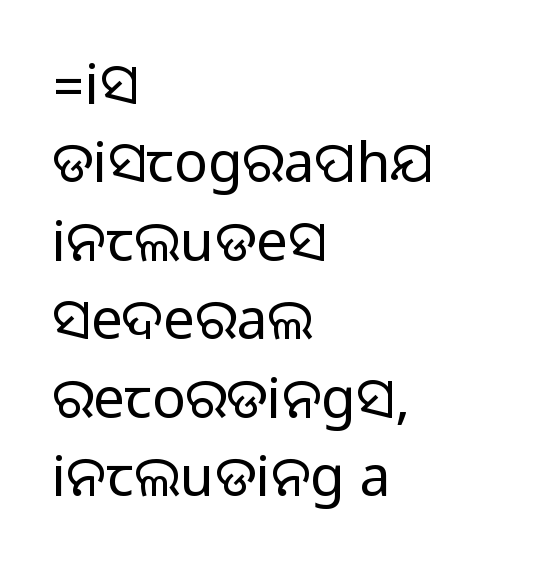
The image shows 56 px sans-serif type, upright; set left-aligned, normal line spacing (1.4x), normal letter spacing, not underlined; medium stroke contrast.
